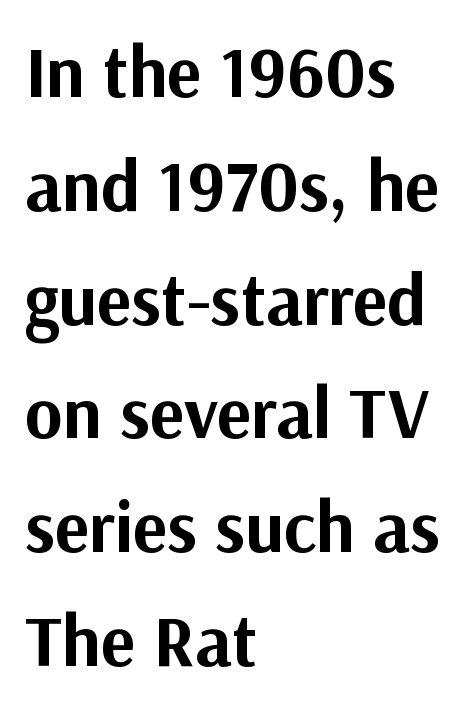
{"serif": "no", "italic": "no", "bold": "yes", "weight": "bold", "width": "normal", "stroke_contrast": "medium", "x_height": "medium", "monospaced": "no", "underline": "no", "align": "left", "line_spacing": "normal", "line_spacing_ratio": 1.58, "letter_spacing": "normal", "letter_spacing_em": 0.0, "glyph_px": 72}
